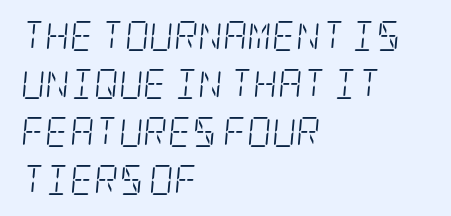
{"serif": "yes", "italic": "yes", "lean": "right", "slant_degrees": 5, "bold": "no", "weight": "light", "width": "condensed", "stroke_contrast": "low", "x_height": "large", "underline": "no", "align": "left", "line_spacing": "normal", "line_spacing_ratio": 1.6, "letter_spacing": "normal", "letter_spacing_em": 0.0, "glyph_px": 30}
